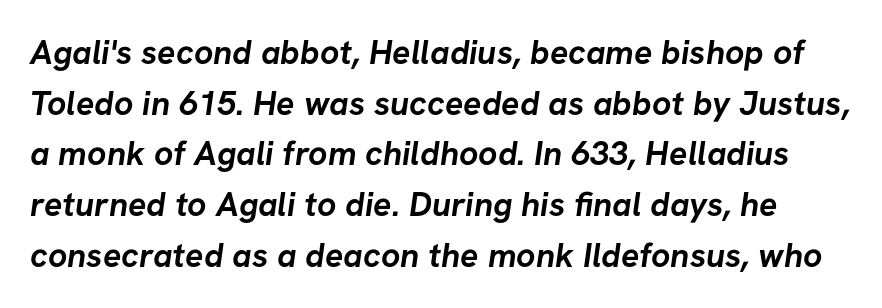
Emphasis by weight is at full strength: bold. Short note: letters normally spaced. The designer went with a sans here, leaving each stem footless. The face used here is proportionally spaced, like ordinary book or web type.
